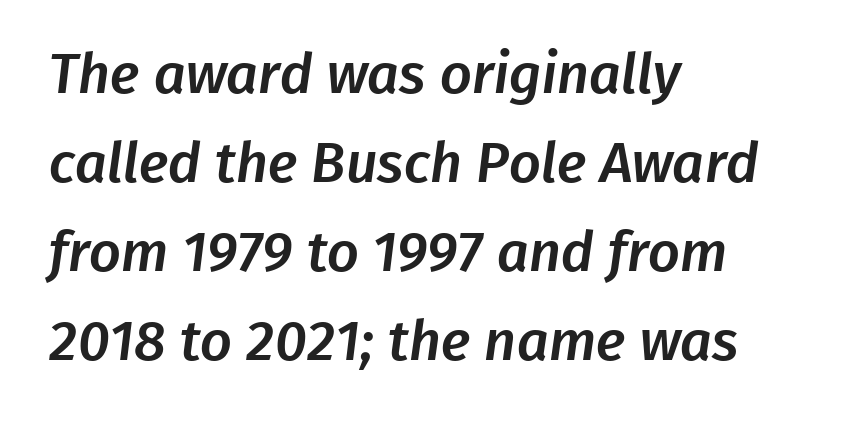
Type style note: lacks serifs. Default kerning and tracking; the words read as compact shapes. In CSS terms this would be text-align: left. Character widths vary here, with narrow letters taking less room than wide ones. Horizontal bands of white between lines are of average thickness.
